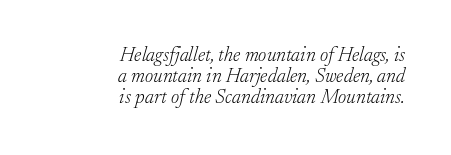
Q: Is the text bold? A: No.
Q: Is the text italic (slanted)? A: Yes, it leans right by about 17 degrees.
Q: Is the text underlined? A: No.
Q: How is the paragraph aligned? A: Right-aligned.
Q: Is the spacing between letters normal or unusually wide? A: Normal.
Q: Is the spacing between lines tight, normal or loose? A: Tight.
